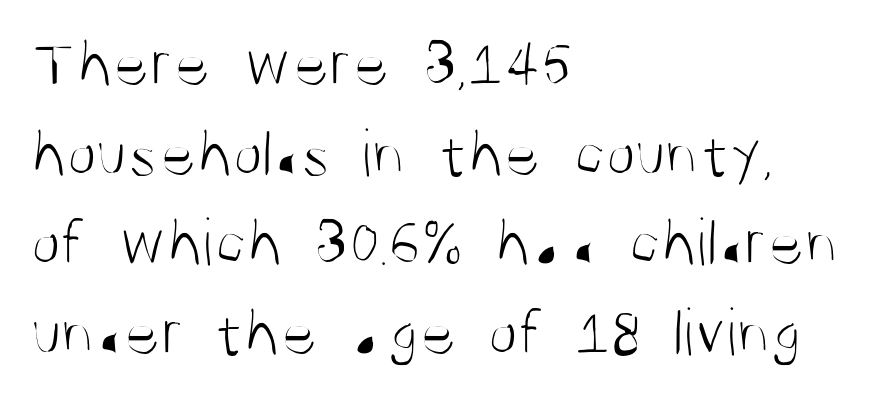
Q: Is the text bold? A: No.
Q: Is the text italic (slanted)? A: No, it is upright.
Q: Is the typeface a serif or a sans-serif typeface? A: Sans-serif.
Q: Is the text underlined? A: No.
Q: How is the paragraph aligned? A: Left-aligned.
Q: Is the spacing between letters normal or unusually wide? A: Normal.
Q: Is the spacing between lines tight, normal or loose? A: Normal.
Q: Width (condensed, normal, or wide)? A: Condensed.
Q: Stroke contrast? A: Medium.
Q: x-height? A: Large.
Q: Monospaced? A: No.
